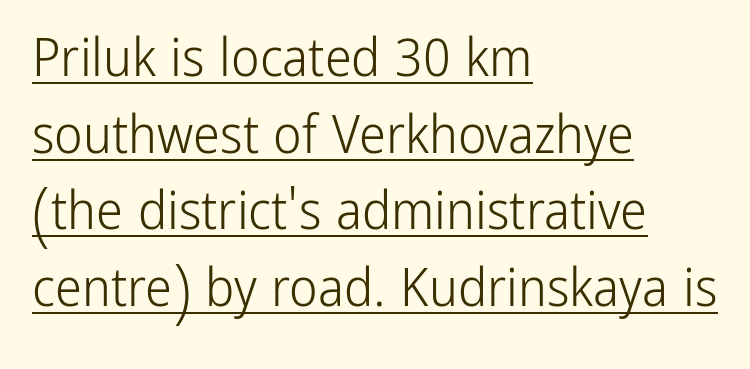
{"serif": "no", "italic": "no", "bold": "no", "weight": "light", "width": "condensed", "stroke_contrast": "low", "x_height": "medium", "monospaced": "no", "underline": "yes", "align": "left", "line_spacing": "normal", "line_spacing_ratio": 1.42, "letter_spacing": "normal", "letter_spacing_em": 0.0, "glyph_px": 54}
